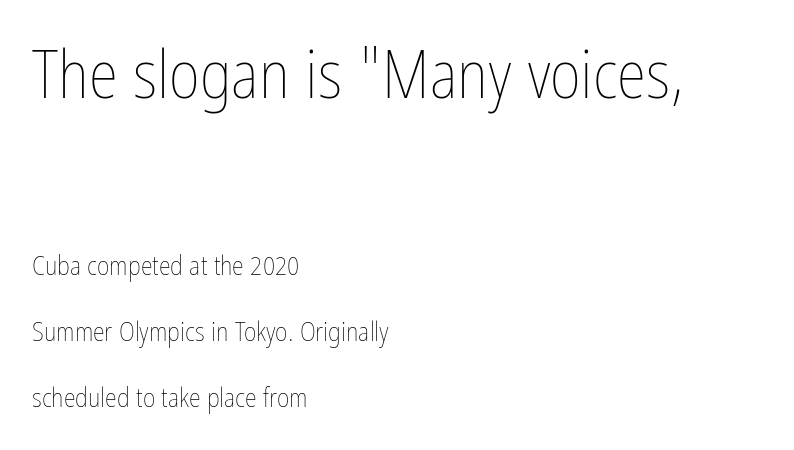
Q: Is the text bold? A: No.
Q: Is the text italic (slanted)? A: No, it is upright.
Q: Is the text underlined? A: No.
Q: How is the paragraph aligned? A: Left-aligned.
Q: Is the spacing between letters normal or unusually wide? A: Normal.
Q: Is the spacing between lines tight, normal or loose? A: Loose.
Q: Which block of text is set in a larger size, the first (top) or the second (bottom)? A: The first (top) one.
Q: Width (condensed, normal, or wide)? A: Condensed.
Q: Stroke contrast? A: Low.
Q: x-height? A: Medium.
Q: Monospaced? A: No.
